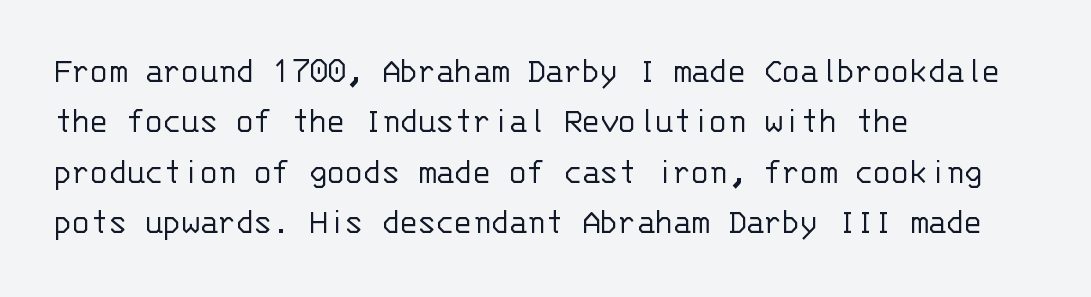
The image shows 37 px light sans-serif type, upright, monospaced; set left-aligned, normal line spacing (1.36x), normal letter spacing, not underlined; low stroke contrast and a large x-height.
